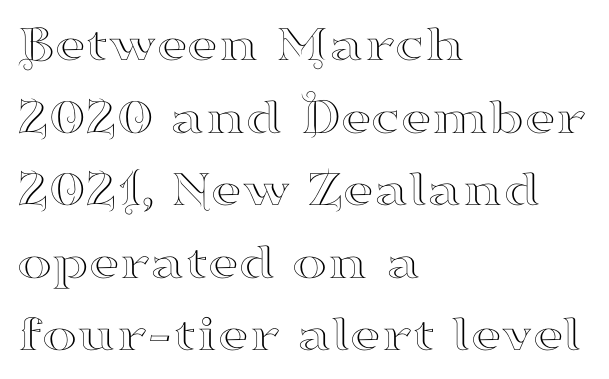
Q: Is the text italic (slanted)? A: No, it is upright.
Q: Is the typeface a serif or a sans-serif typeface? A: Serif.
Q: Is the text underlined? A: No.
Q: How is the paragraph aligned? A: Left-aligned.
Q: Is the spacing between letters normal or unusually wide? A: Normal.
Q: Is the spacing between lines tight, normal or loose? A: Normal.
Q: Width (condensed, normal, or wide)? A: Wide.
Q: Stroke contrast? A: High.
Q: x-height? A: Small.
Q: Monospaced? A: No.
